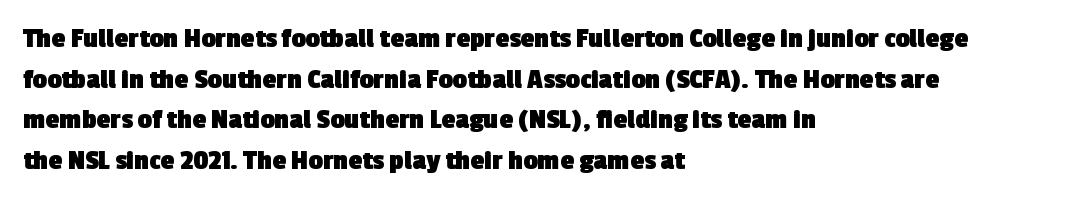
Q: Is the text bold? A: Yes.
Q: Is the typeface a serif or a sans-serif typeface? A: Sans-serif.
Q: Is the text underlined? A: No.
Q: How is the paragraph aligned? A: Left-aligned.
Q: Is the spacing between letters normal or unusually wide? A: Normal.
Q: Is the spacing between lines tight, normal or loose? A: Normal.
Q: Width (condensed, normal, or wide)? A: Normal.
Q: x-height? A: Medium.
Q: Monospaced? A: No.
